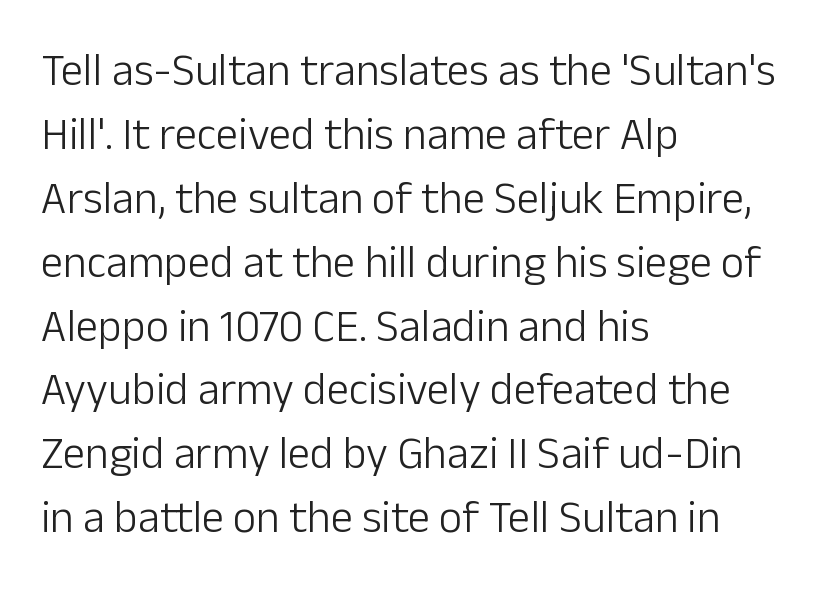
Q: Is the text bold? A: No.
Q: Is the text italic (slanted)? A: No, it is upright.
Q: Is the typeface a serif or a sans-serif typeface? A: Sans-serif.
Q: Is the text underlined? A: No.
Q: How is the paragraph aligned? A: Left-aligned.
Q: Is the spacing between letters normal or unusually wide? A: Normal.
Q: Is the spacing between lines tight, normal or loose? A: Normal.
Q: Width (condensed, normal, or wide)? A: Normal.
Q: Stroke contrast? A: Low.
Q: x-height? A: Medium.
Q: Monospaced? A: No.
